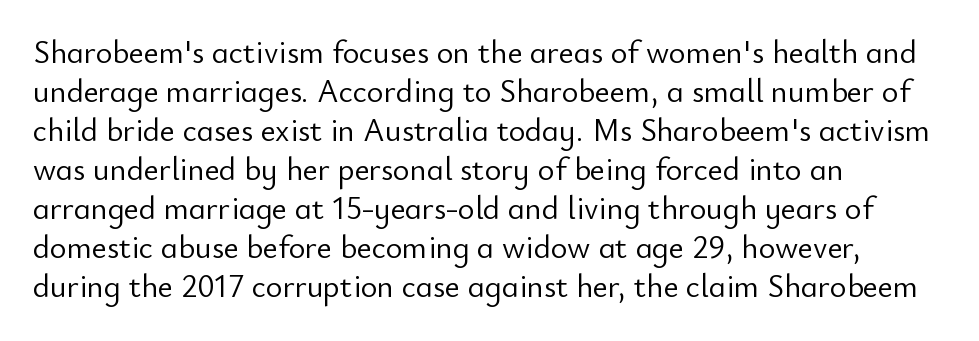
The image shows 32 px light sans-serif type, upright; set left-aligned, line spacing 1.22x, normal letter spacing, not underlined; low stroke contrast and a small x-height.
